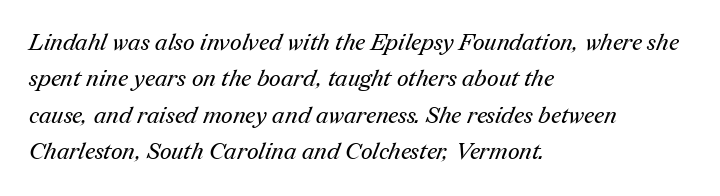
Q: Is the text bold? A: No.
Q: Is the text underlined? A: No.
Q: How is the paragraph aligned? A: Left-aligned.
Q: Is the spacing between letters normal or unusually wide? A: Normal.
Q: Is the spacing between lines tight, normal or loose? A: Normal.
